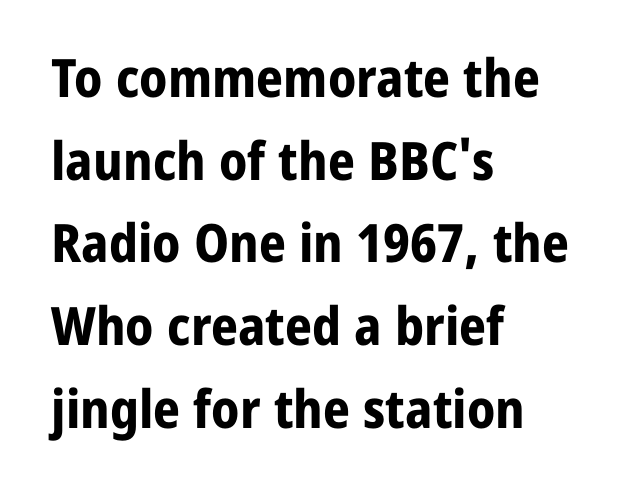
{"serif": "no", "italic": "no", "bold": "yes", "weight": "bold", "width": "normal", "stroke_contrast": "low", "x_height": "medium", "monospaced": "no", "underline": "no", "align": "left", "line_spacing": "normal", "line_spacing_ratio": 1.56, "letter_spacing": "normal", "letter_spacing_em": 0.0, "glyph_px": 53}
